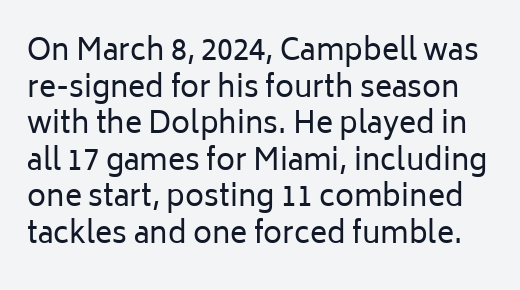
The image shows 29 px regular-weight sans-serif type, upright; set normal line spacing (1.26x), normal letter spacing, not underlined; low stroke contrast and a medium x-height.
